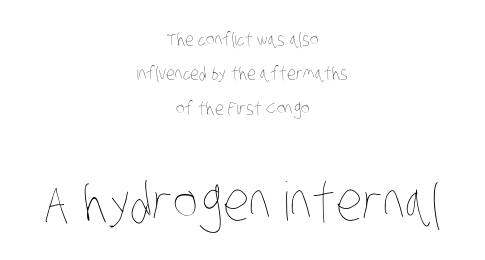
The image shows 53 px thin, condensed type; set centered, loose line spacing (1.91x), normal letter spacing, not underlined; the second (bottom) block is 2.94x larger; low stroke contrast and a large x-height.
